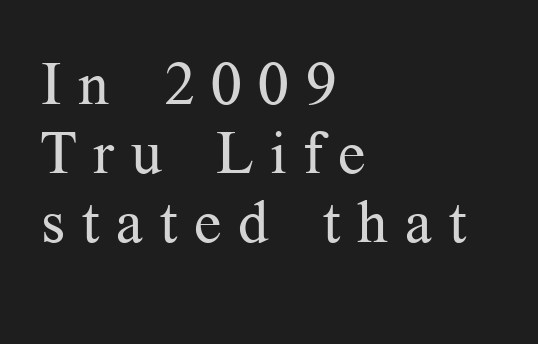
The image shows 60 px regular-weight serif type, upright; set left-aligned, tight line spacing (1.15x), unusually wide letter spacing (+0.28 em), not underlined; medium stroke contrast and a medium x-height.
